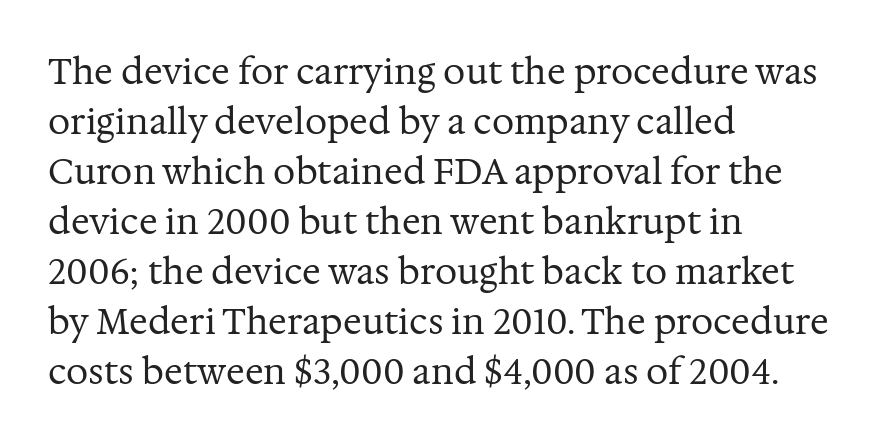
The image shows 35 px regular-weight serif type, upright; set left-aligned, normal line spacing (1.43x), normal letter spacing, not underlined; medium stroke contrast and a medium x-height.
